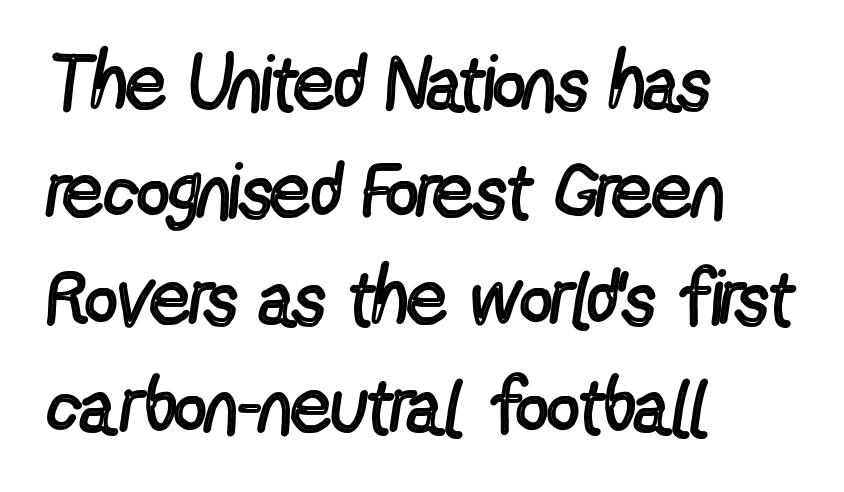
This sample is left-justified, so line endings fall wherever the words run out. Are there feet on the stems? There aren't — it's a sans. If you measured baseline to baseline, you'd find a middling distance. Has an underline been added? It has not. Heft: none added — not bold. The passage shown has conventional tracking throughout.
